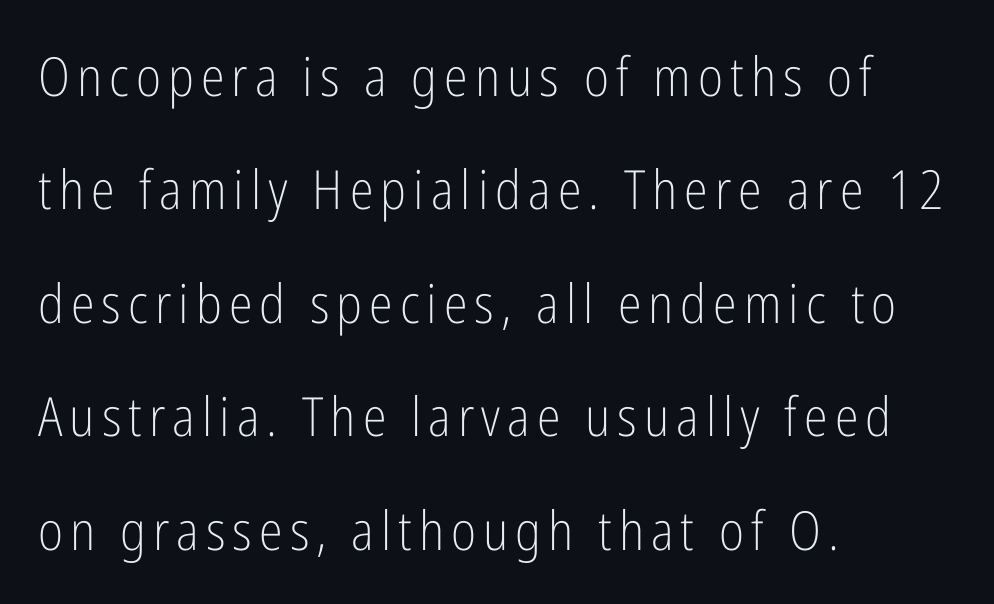
The image shows 54 px light, condensed sans-serif type, upright; set left-aligned, loose line spacing (2.1x), not underlined; low stroke contrast and a medium x-height.
